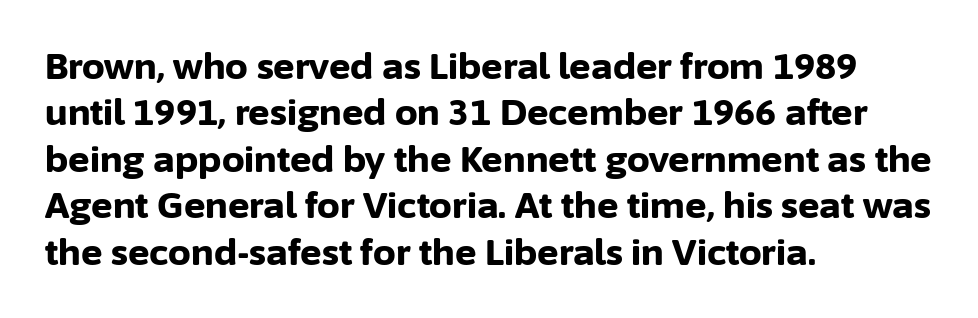
The image shows 36 px bold sans-serif type, upright; set left-aligned, normal line spacing (1.29x), normal letter spacing, not underlined; low stroke contrast and a medium x-height.
